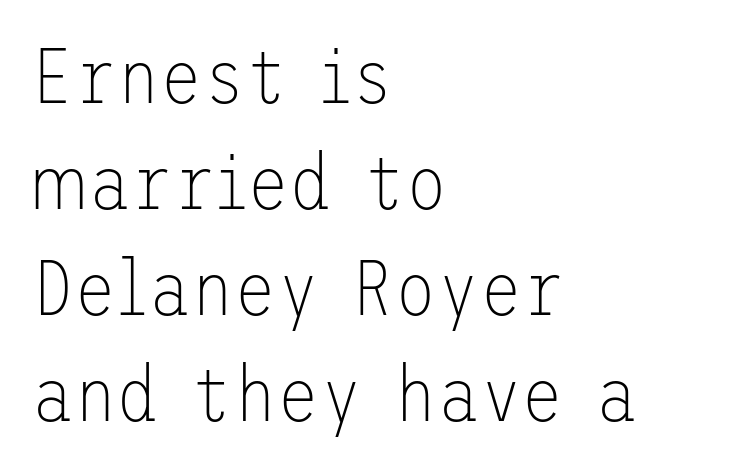
Underline: absent. These lines keep a tight, regular rhythm from letter to letter. The glyphs in this specimen are sans serif. Notice how descenders clear the ascenders below comfortably — that's standard leading. Characters remain perfectly vertical along every line.
